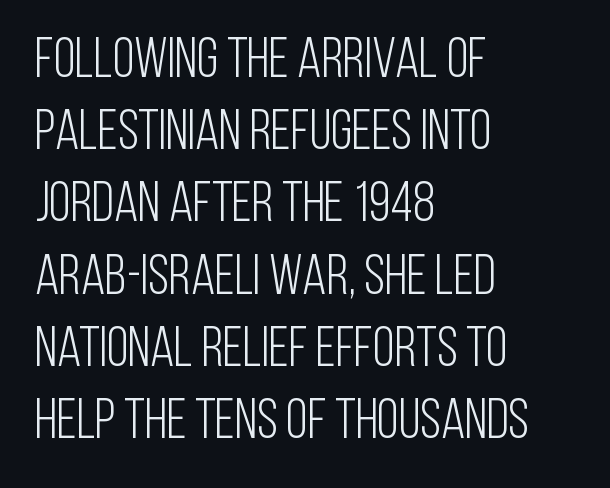
{"serif": "no", "italic": "no", "bold": "no", "weight": "light", "width": "condensed", "stroke_contrast": "low", "x_height": "large", "monospaced": "no", "underline": "no", "align": "left", "line_spacing": "normal", "line_spacing_ratio": 1.29, "letter_spacing": "normal", "letter_spacing_em": 0.0, "glyph_px": 56}
